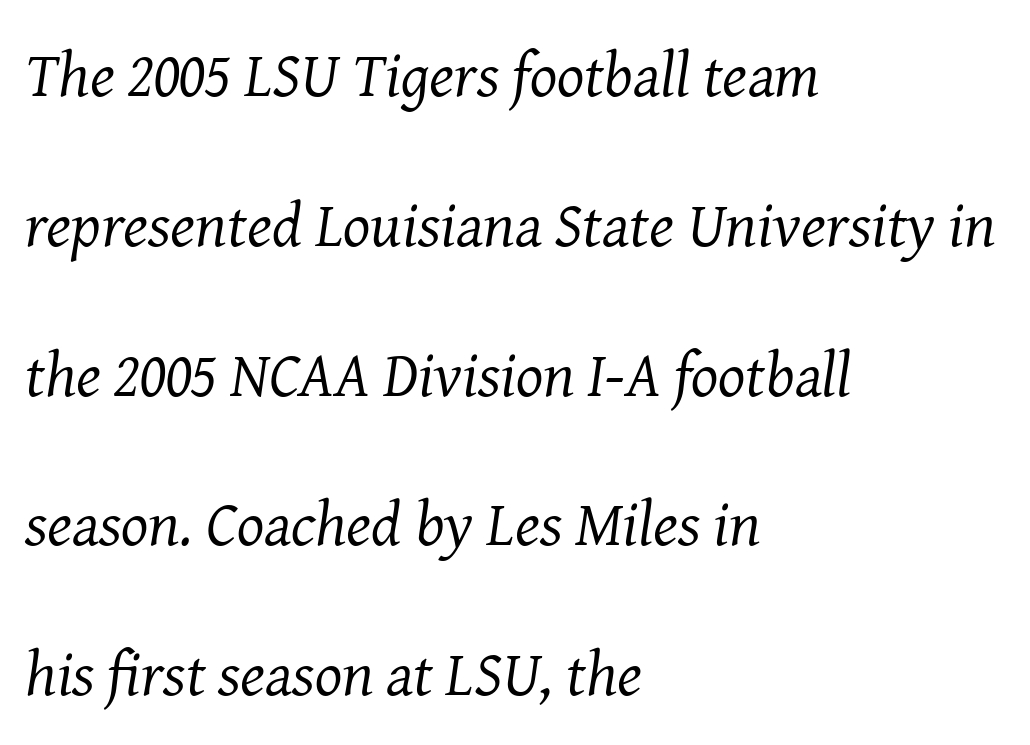
The image shows 64 px regular-weight serif type, italic (leaning right); set left-aligned, loose line spacing (2.34x), normal letter spacing, not underlined; medium stroke contrast and a medium x-height.
